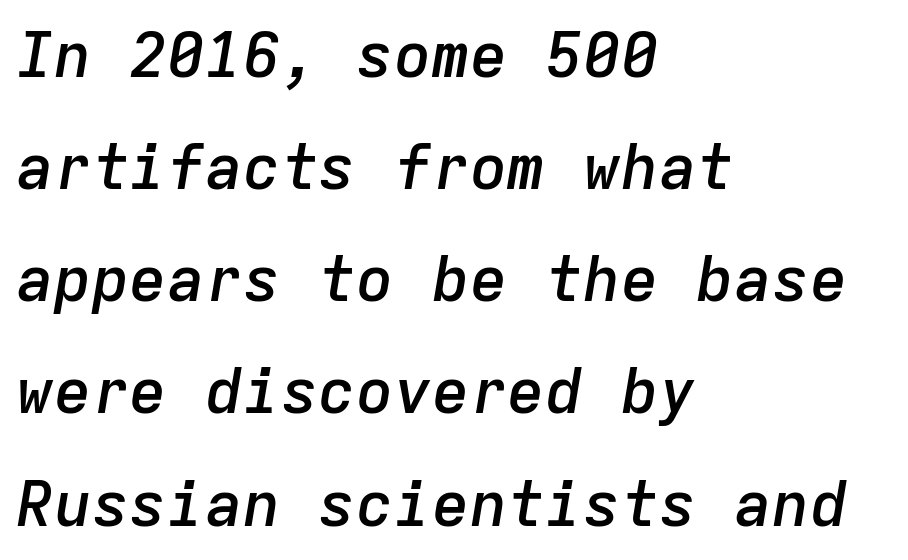
The image shows 63 px semibold type, italic (leaning right), monospaced; set left-aligned, line spacing 1.78x, normal letter spacing, not underlined; low stroke contrast and a medium x-height.
